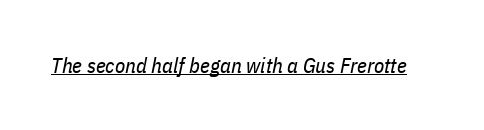
{"italic": "yes", "lean": "right", "slant_degrees": 11, "bold": "no", "underline": "yes", "letter_spacing": "normal", "letter_spacing_em": 0.0, "glyph_px": 21}
